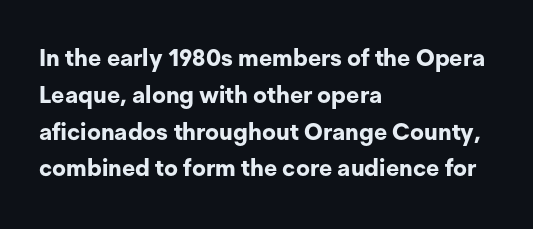
{"italic": "no", "bold": "yes", "underline": "no", "align": "left", "line_spacing": "normal", "line_spacing_ratio": 1.6, "letter_spacing": "normal", "letter_spacing_em": 0.0, "glyph_px": 23}
